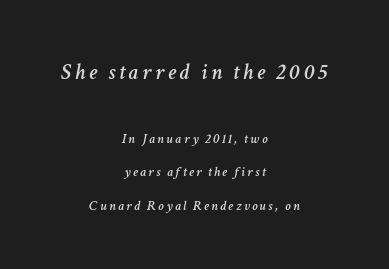
{"italic": "yes", "lean": "right", "slant_degrees": 11, "underline": "no", "align": "center", "line_spacing": "loose", "line_spacing_ratio": 2.38, "larger_block": "first", "size_ratio": 1.64, "glyph_px": 23}
